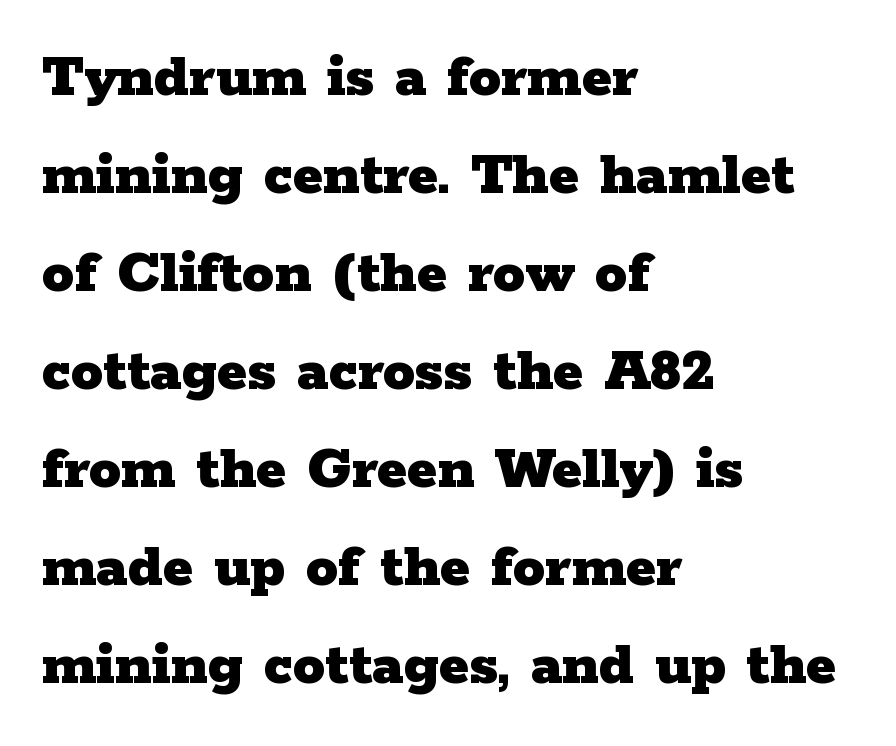
The lettering stays uniformly vertical, giving the passage a roman look. Spacing between characters is what you'd get straight out of the box. Glance below the letters and you will spot only blank space. Every row of glyphs begins at an identical x-position on the left. I'd describe the lettering as bold — thick and assertive. Reading down the column, the eye jumps a familiar distance to each next line.
